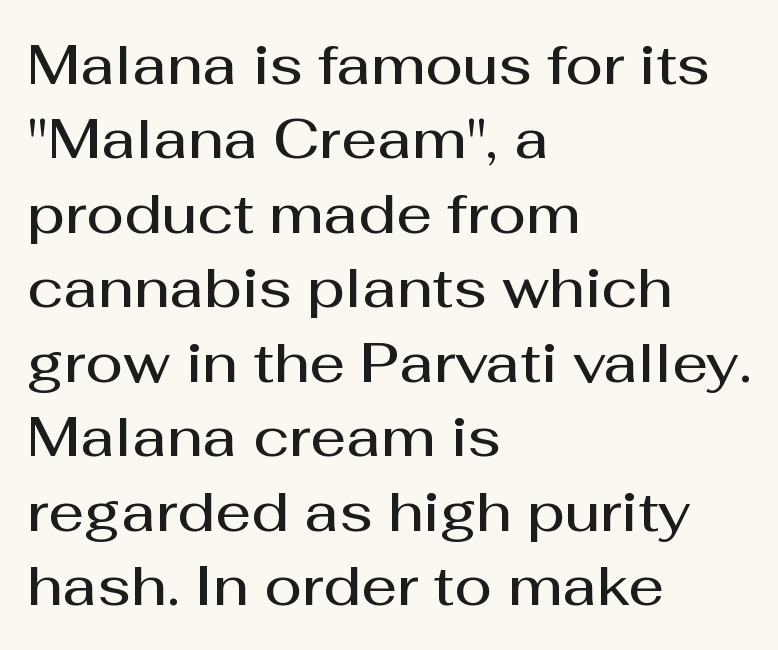
Q: Is the text bold? A: Semi-bold.
Q: Is the text italic (slanted)? A: No, it is upright.
Q: Is the typeface a serif or a sans-serif typeface? A: Sans-serif.
Q: Is the text underlined? A: No.
Q: How is the paragraph aligned? A: Left-aligned.
Q: Is the spacing between letters normal or unusually wide? A: Normal.
Q: Is the spacing between lines tight, normal or loose? A: Normal.
Q: Width (condensed, normal, or wide)? A: Normal.
Q: Stroke contrast? A: Medium.
Q: x-height? A: Medium.
Q: Monospaced? A: No.
